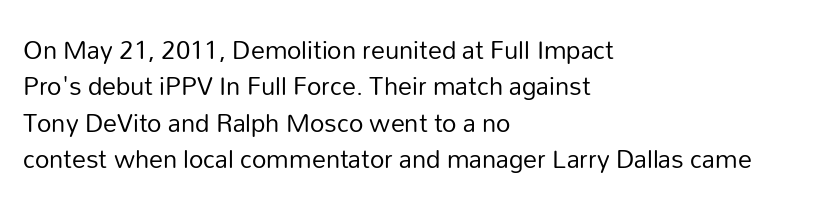
Q: Is the text bold? A: No.
Q: Is the text italic (slanted)? A: No, it is upright.
Q: Is the typeface a serif or a sans-serif typeface? A: Sans-serif.
Q: Is the text underlined? A: No.
Q: How is the paragraph aligned? A: Left-aligned.
Q: Is the spacing between letters normal or unusually wide? A: Normal.
Q: Is the spacing between lines tight, normal or loose? A: Normal.
Q: Width (condensed, normal, or wide)? A: Normal.
Q: Stroke contrast? A: Low.
Q: x-height? A: Medium.
Q: Monospaced? A: No.
